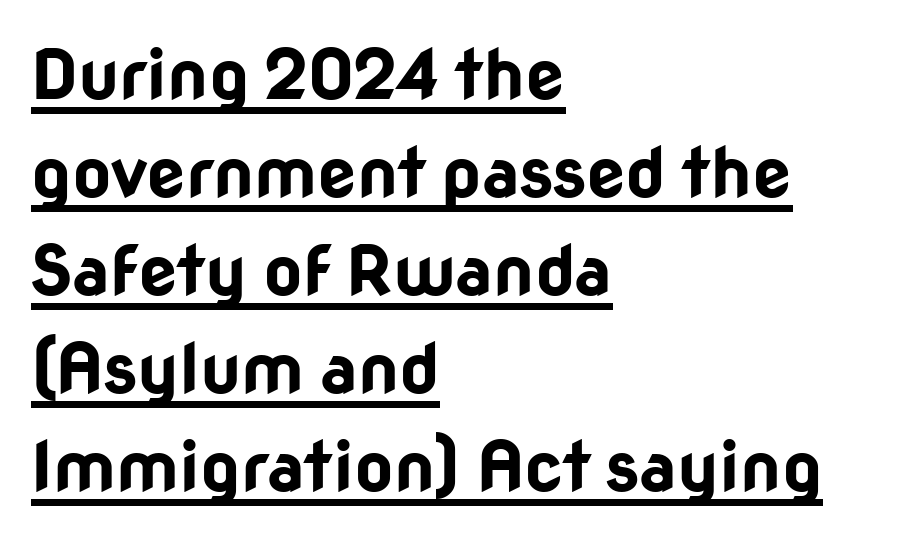
A baseline rule has been typeset under these characters. Every row of glyphs begins at an identical x-position on the left. Does extra space separate the letters? No, they use regular spacing. Unlike a traditional serif, this face leaves its strokes unadorned.
